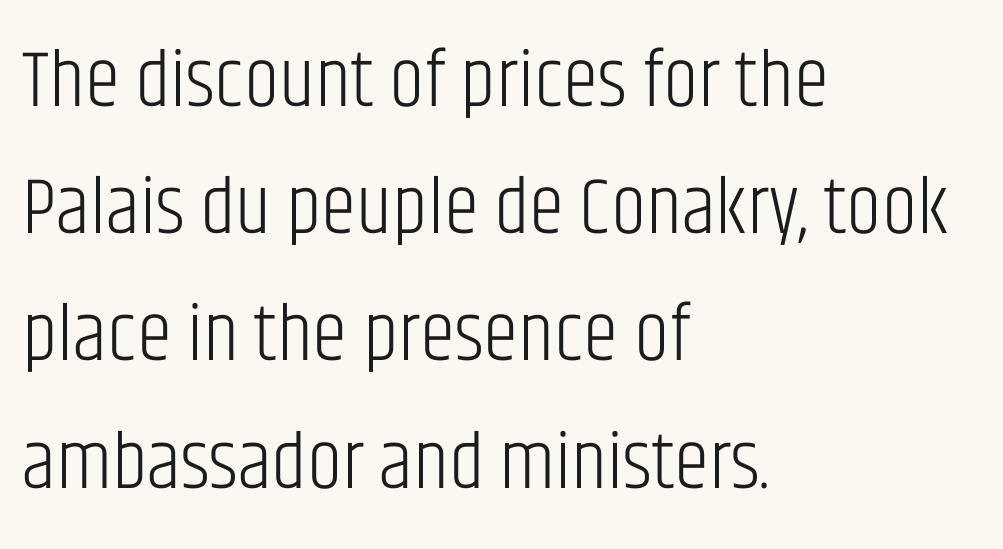
What stands out about the letter spacing? Nothing — it is the standard amount. The typesetter chose a ragged-right arrangement here. Nope, not italic — everything's standing straight. The passage shown is not underscored anywhere. Does the leading feel generous? No, just average. The strokes carry an ordinary text weight at most.
